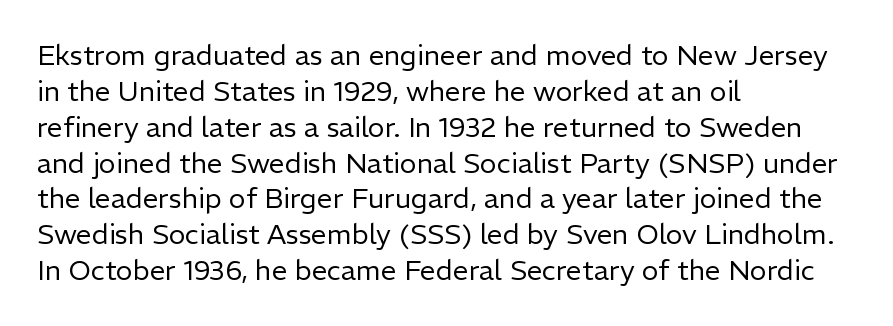
Looks like regular typesetting: each glyph gets only the width it needs. Compared with a typical body face, this is equally light or lighter still. Regarding leading, the lines here are spaced in the standard way. Short and long lines alike share a common starting point at left. Regarding serifs, this sample does without them.
